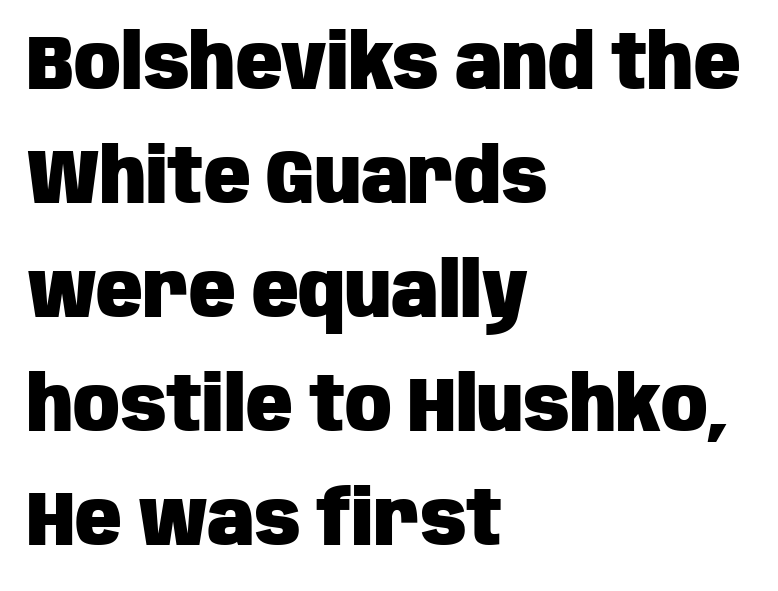
{"serif": "no", "italic": "no", "bold": "yes", "weight": "heavy", "width": "condensed", "stroke_contrast": "low", "x_height": "large", "monospaced": "no", "underline": "no", "align": "left", "line_spacing": "normal", "line_spacing_ratio": 1.48, "letter_spacing": "normal", "letter_spacing_em": 0.0, "glyph_px": 77}
